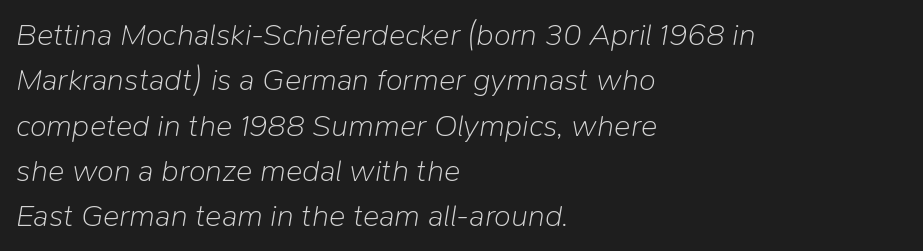
The image shows 31 px light type, italic (leaning right); set left-aligned, normal line spacing (1.46x), normal letter spacing, not underlined; low stroke contrast and a medium x-height.
